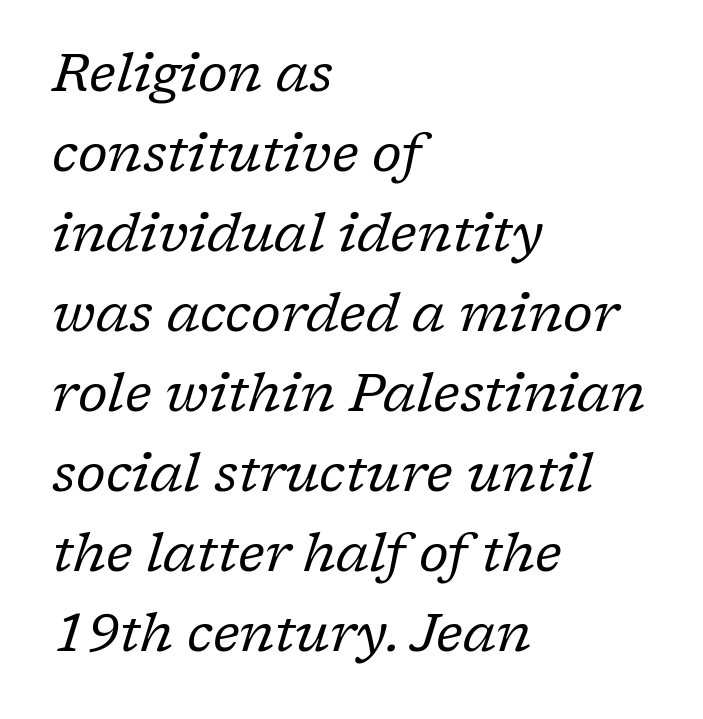
{"serif": "yes", "italic": "yes", "lean": "right", "slant_degrees": 17, "bold": "no", "weight": "regular", "width": "normal", "stroke_contrast": "low", "x_height": "medium", "monospaced": "no", "underline": "no", "align": "left", "line_spacing": "normal", "line_spacing_ratio": 1.51, "letter_spacing": "normal", "letter_spacing_em": 0.0, "glyph_px": 53}
